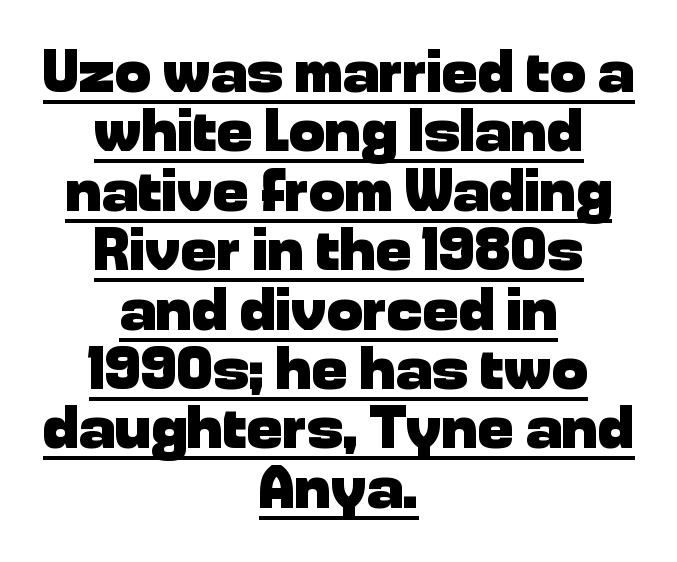
The image shows 60 px heavy sans-serif type, upright; set centered, tight line spacing (0.99x), normal letter spacing, underlined; low stroke contrast and a medium x-height.
